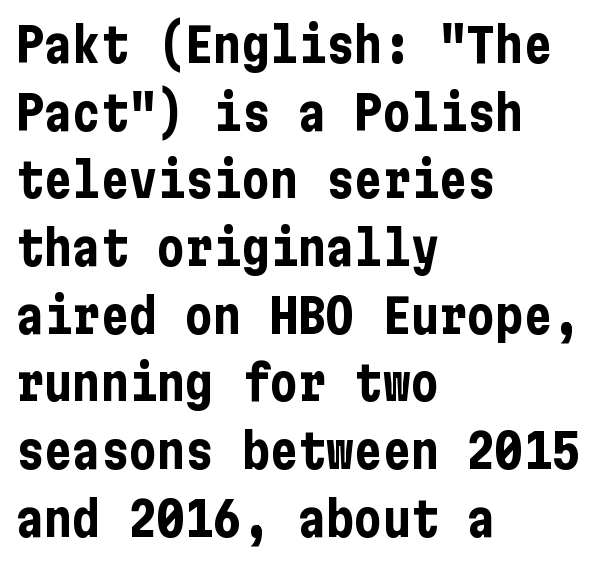
The image shows 47 px bold, condensed sans-serif type, upright; set left-aligned, normal line spacing (1.44x), normal letter spacing, not underlined; low stroke contrast and a medium x-height.
